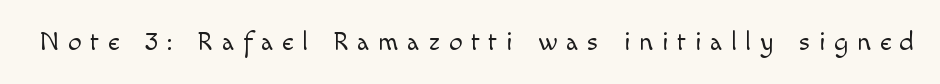
Underline: absent. Nope, not italic — everything's standing straight. Weight: in the light-to-regular range. The line texture is sparse and dotted thanks to wide tracking.
